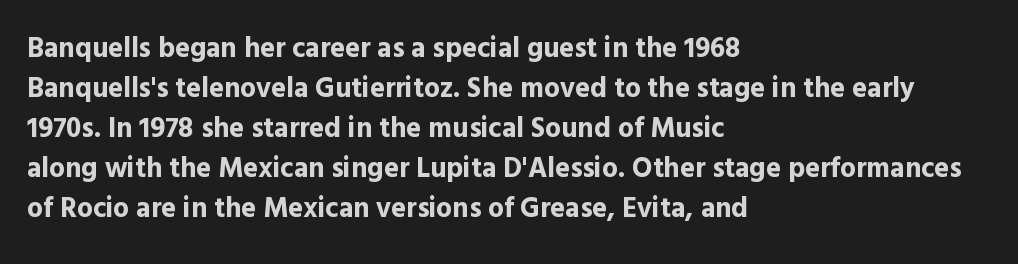
Q: Is the text bold? A: Yes.
Q: Is the text italic (slanted)? A: No, it is upright.
Q: Is the typeface a serif or a sans-serif typeface? A: Sans-serif.
Q: Is the text underlined? A: No.
Q: How is the paragraph aligned? A: Left-aligned.
Q: Is the spacing between letters normal or unusually wide? A: Normal.
Q: Is the spacing between lines tight, normal or loose? A: Normal.
Q: Width (condensed, normal, or wide)? A: Normal.
Q: x-height? A: Medium.
Q: Monospaced? A: No.
